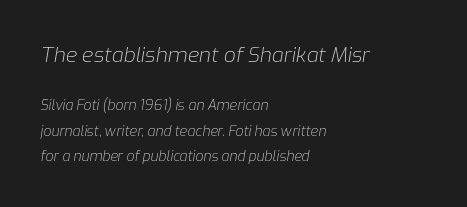
The image shows 21 px text type, italic (leaning right); set left-aligned, line spacing 1.83x, normal letter spacing, not underlined; the first (top) block is 1.5x larger.
